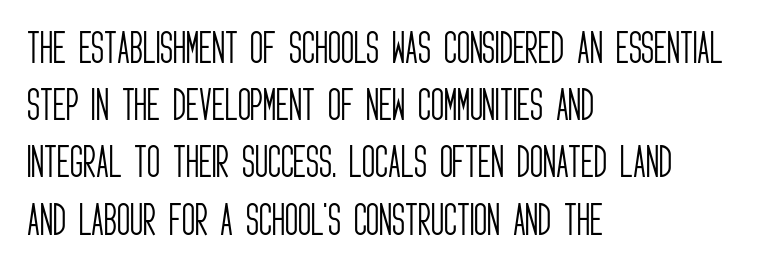
The image shows 36 px light, condensed sans-serif type, upright; set left-aligned, normal line spacing (1.59x), normal letter spacing, not underlined; low stroke contrast and a large x-height.
